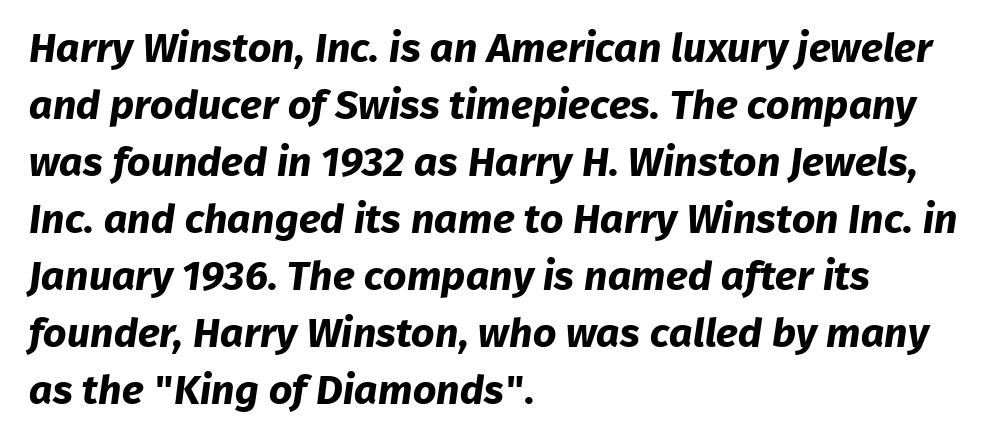
The image shows 41 px bold sans-serif type; set left-aligned, normal line spacing (1.39x), normal letter spacing, not underlined; low stroke contrast and a medium x-height.
